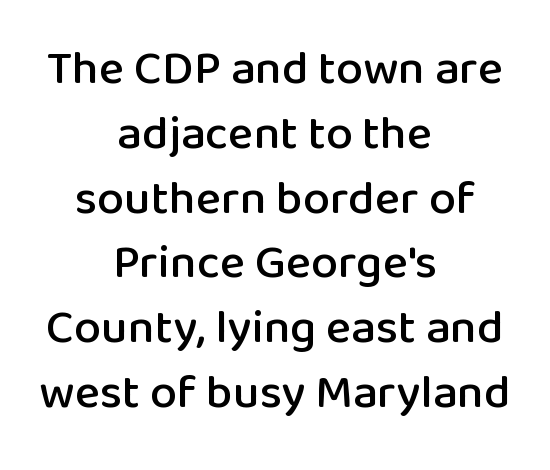
{"serif": "no", "italic": "no", "width": "normal", "stroke_contrast": "low", "x_height": "medium", "monospaced": "no", "underline": "no", "align": "center", "line_spacing": "normal", "line_spacing_ratio": 1.35, "letter_spacing": "normal", "letter_spacing_em": 0.0, "glyph_px": 48}
